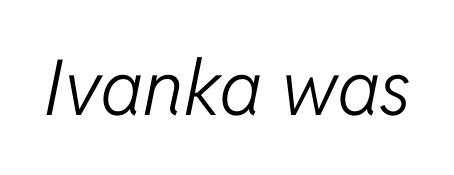
Q: Is the text bold? A: No.
Q: Is the text italic (slanted)? A: Yes, it leans right by about 11 degrees.
Q: Is the text underlined? A: No.
Q: Is the spacing between letters normal or unusually wide? A: Normal.
Q: Width (condensed, normal, or wide)? A: Normal.
Q: Stroke contrast? A: Low.
Q: x-height? A: Medium.
Q: Monospaced? A: No.
